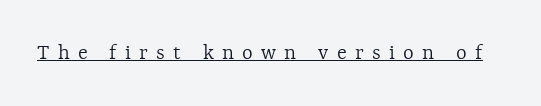
The image shows 23 px text type, upright; set unusually wide letter spacing (+0.36 em), underlined.
